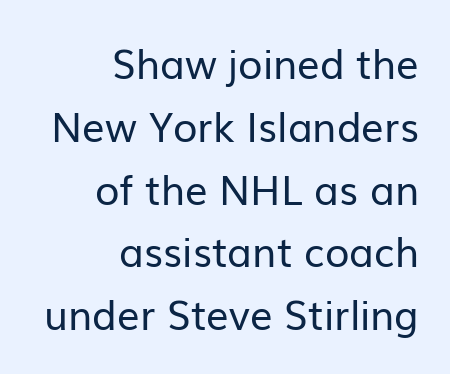
The image shows 40 px regular-weight sans-serif type, upright; set right-aligned, normal line spacing (1.57x), normal letter spacing, not underlined; low stroke contrast and a medium x-height.
